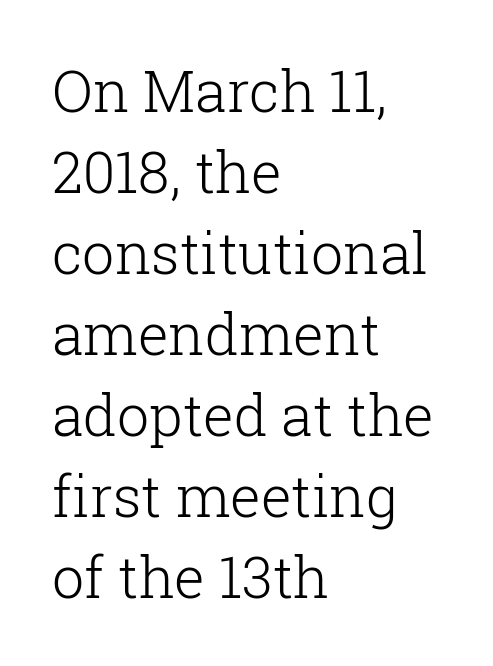
{"serif": "yes", "italic": "no", "bold": "no", "weight": "light", "width": "normal", "stroke_contrast": "low", "x_height": "medium", "monospaced": "no", "underline": "no", "align": "left", "line_spacing": "normal", "line_spacing_ratio": 1.42, "letter_spacing": "normal", "letter_spacing_em": 0.0, "glyph_px": 57}
